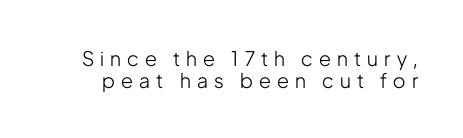
The image shows 20 px text type, upright; set tight line spacing (1.09x), unusually wide letter spacing (+0.31 em), not underlined.
